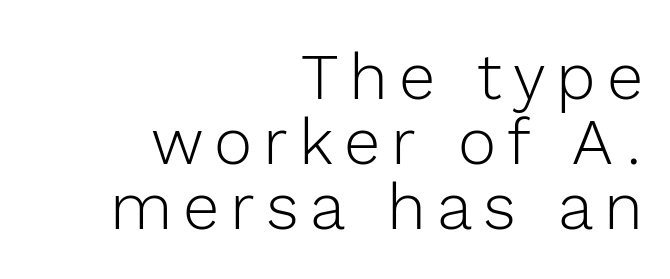
One-word summary of the alignment: right. Counters stay open thanks to moderate or lighter strokes. Regarding leading, the lines here are crowded together. Varying glyph widths throughout — classic text-font behaviour. Designer's note — italics off, roman on.
